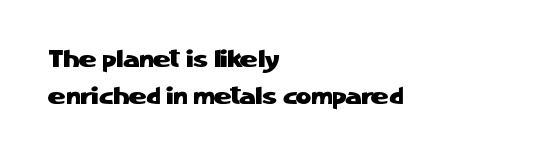
Q: Is the text italic (slanted)? A: No, it is upright.
Q: Is the text underlined? A: No.
Q: How is the paragraph aligned? A: Left-aligned.
Q: Is the spacing between letters normal or unusually wide? A: Normal.
Q: Is the spacing between lines tight, normal or loose? A: Normal.
